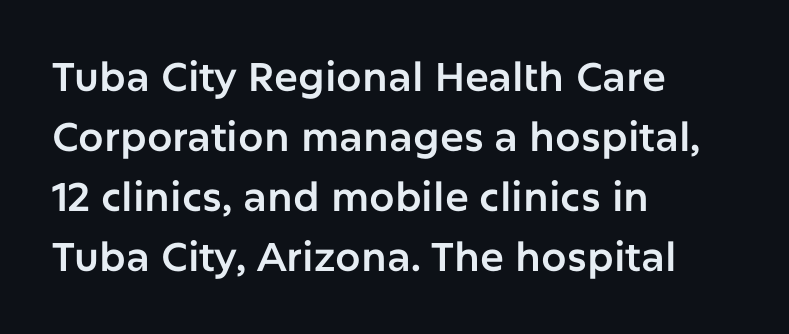
{"serif": "no", "italic": "no", "width": "normal", "stroke_contrast": "low", "x_height": "medium", "monospaced": "no", "underline": "no", "align": "left", "line_spacing": "normal", "line_spacing_ratio": 1.5, "letter_spacing": "normal", "letter_spacing_em": 0.0, "glyph_px": 40}
